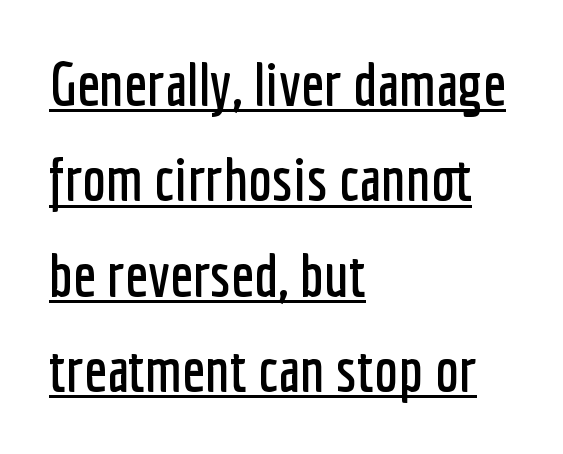
You can tell from the bare stems that sans-serif type was used. You could call the tracking neutral — neither tight nor loose. Reading down the column, the eye jumps a familiar distance to each next line. The letters advance in unequal steps, a hallmark of proportional type.
